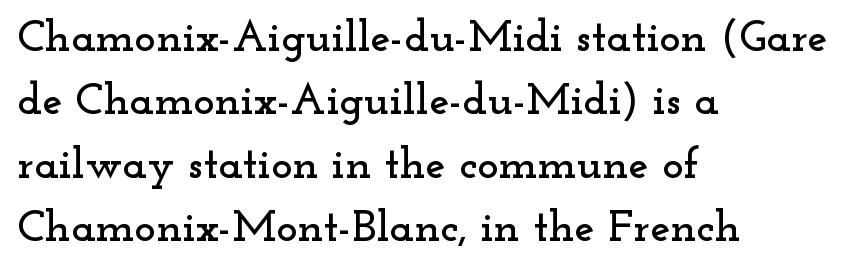
Underline: absent. Unlike a clean sans, this face finishes its strokes with serifs. Quick note: interline space is typical. Words appear dense and cohesive because spacing is normal.
